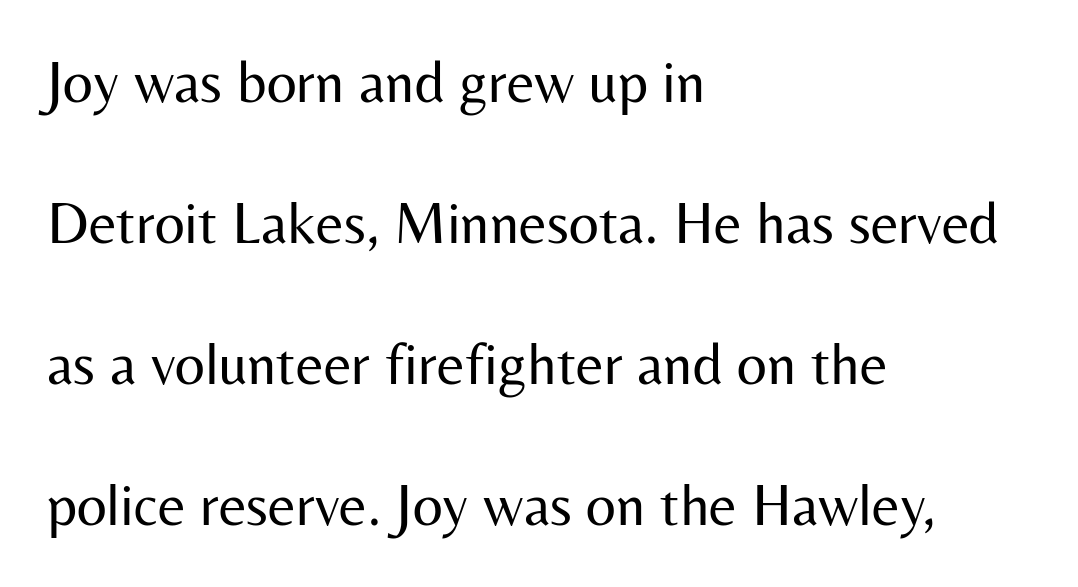
Q: Is the text bold? A: No.
Q: Is the text italic (slanted)? A: No, it is upright.
Q: Is the typeface a serif or a sans-serif typeface? A: Sans-serif.
Q: Is the text underlined? A: No.
Q: How is the paragraph aligned? A: Left-aligned.
Q: Is the spacing between letters normal or unusually wide? A: Normal.
Q: Is the spacing between lines tight, normal or loose? A: Loose.
Q: Width (condensed, normal, or wide)? A: Normal.
Q: Stroke contrast? A: Medium.
Q: x-height? A: Medium.
Q: Monospaced? A: No.
